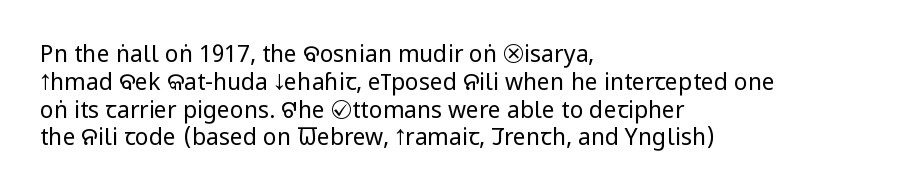
{"italic": "no", "bold": "no", "underline": "no", "align": "left", "line_spacing_ratio": 1.21, "letter_spacing": "normal", "letter_spacing_em": 0.0, "glyph_px": 23}
